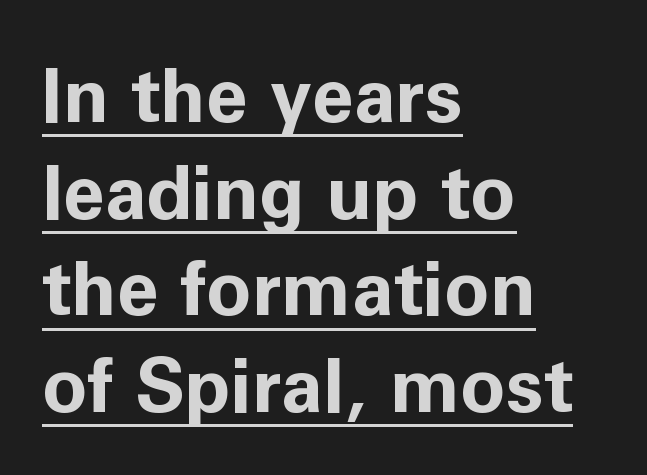
The image shows 75 px bold sans-serif type, upright; set left-aligned, normal line spacing (1.29x), normal letter spacing, underlined; low stroke contrast and a medium x-height.
